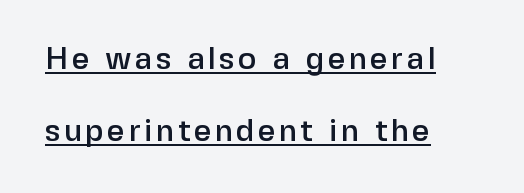
{"serif": "no", "italic": "no", "width": "normal", "stroke_contrast": "low", "x_height": "medium", "monospaced": "no", "underline": "yes", "align": "left", "line_spacing": "loose", "line_spacing_ratio": 2.31, "glyph_px": 31}
